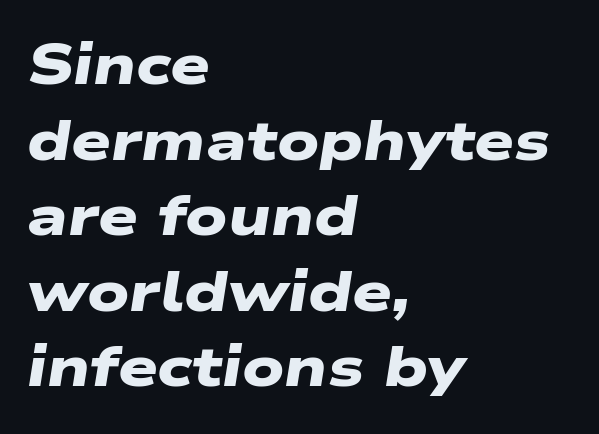
The image shows 56 px heavy, wide sans-serif type; set left-aligned, normal line spacing (1.35x), normal letter spacing, not underlined; low stroke contrast and a medium x-height.
